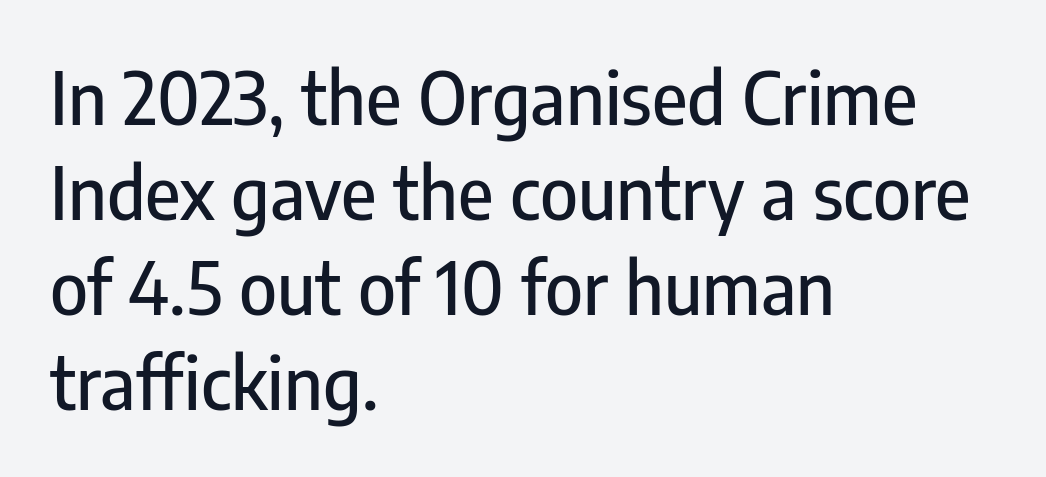
The image shows 72 px condensed sans-serif type, upright; set left-aligned, normal line spacing (1.32x), normal letter spacing, not underlined; low stroke contrast and a medium x-height.
